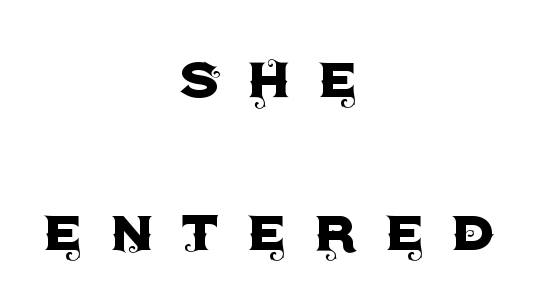
Q: Is the text italic (slanted)? A: No, it is upright.
Q: Is the typeface a serif or a sans-serif typeface? A: Sans-serif.
Q: Is the text underlined? A: No.
Q: How is the paragraph aligned? A: Centered.
Q: Is the spacing between letters normal or unusually wide? A: Unusually wide.
Q: Is the spacing between lines tight, normal or loose? A: Loose.
Q: Width (condensed, normal, or wide)? A: Normal.
Q: x-height? A: Large.
Q: Monospaced? A: No.
